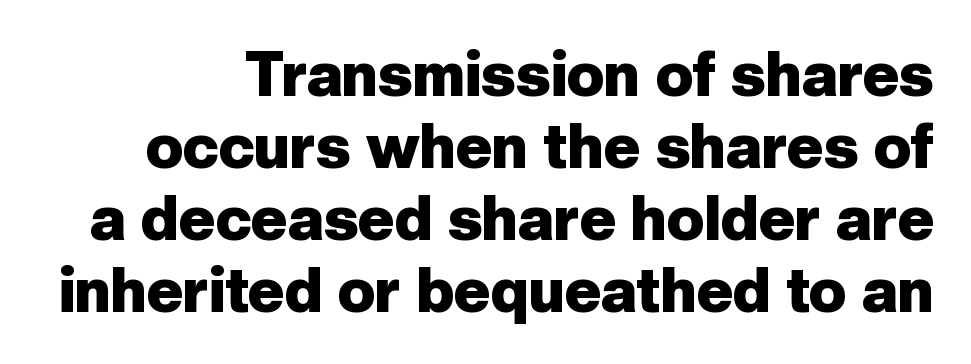
The image shows 62 px heavy sans-serif type, upright; set line spacing 1.16x, normal letter spacing, not underlined; low stroke contrast and a medium x-height.
